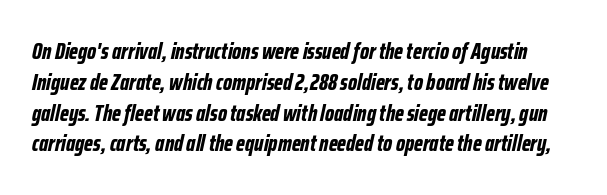
The image shows 23 px bold type, italic (leaning right); set normal line spacing (1.34x), normal letter spacing, not underlined.
